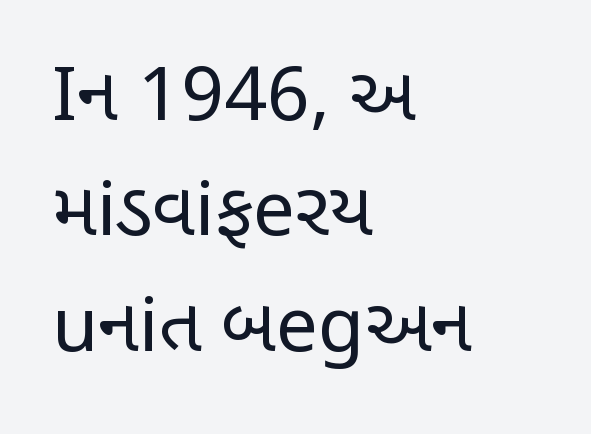
{"serif": "no", "italic": "no", "bold": "no", "weight": "regular", "width": "condensed", "stroke_contrast": "low", "x_height": "large", "monospaced": "no", "underline": "no", "align": "left", "line_spacing": "normal", "line_spacing_ratio": 1.54, "letter_spacing": "normal", "letter_spacing_em": 0.0, "glyph_px": 75}
